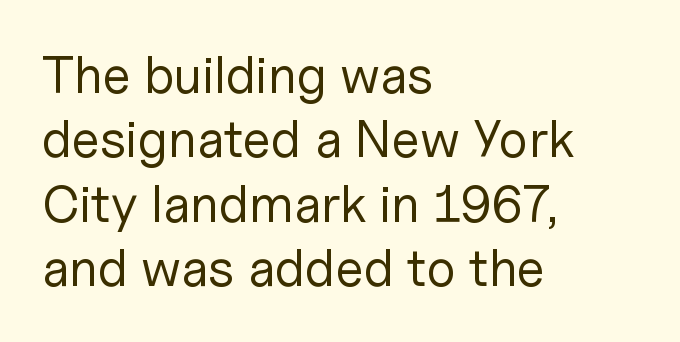
The image shows 52 px regular-weight sans-serif type, upright; set left-aligned, line spacing 1.24x, normal letter spacing, not underlined; low stroke contrast and a medium x-height.
